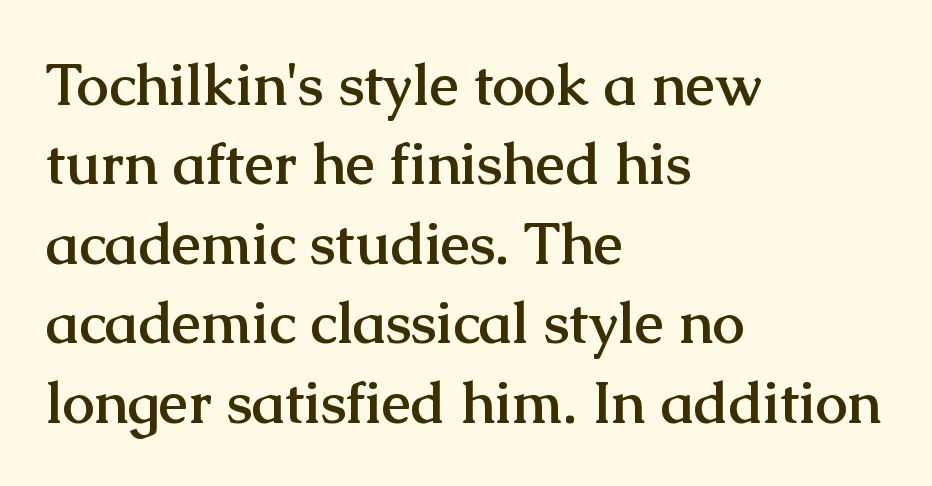
The image shows 58 px semibold serif type, upright; set left-aligned, normal line spacing (1.37x), normal letter spacing, not underlined; medium stroke contrast and a medium x-height.
